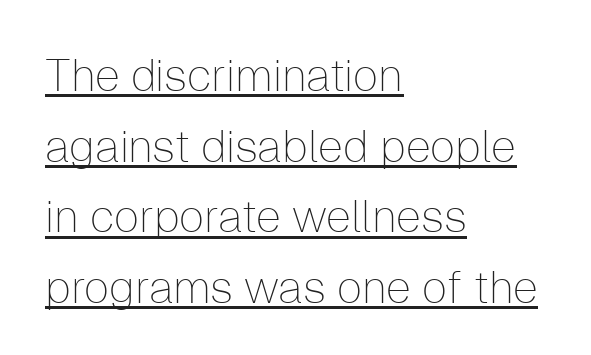
A baseline rule has been typeset under these characters. The line texture is even and compact thanks to regular tracking. These glyphs show unthickened strokes, regular width or finer. This is sans-serif lettering, the kind often seen on screens and signage.
